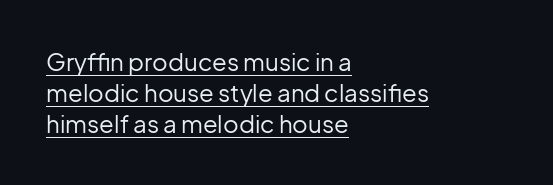
Q: Is the text bold? A: No.
Q: Is the text italic (slanted)? A: No, it is upright.
Q: Is the text underlined? A: Yes.
Q: How is the paragraph aligned? A: Left-aligned.
Q: Is the spacing between letters normal or unusually wide? A: Normal.
Q: Is the spacing between lines tight, normal or loose? A: Normal.
